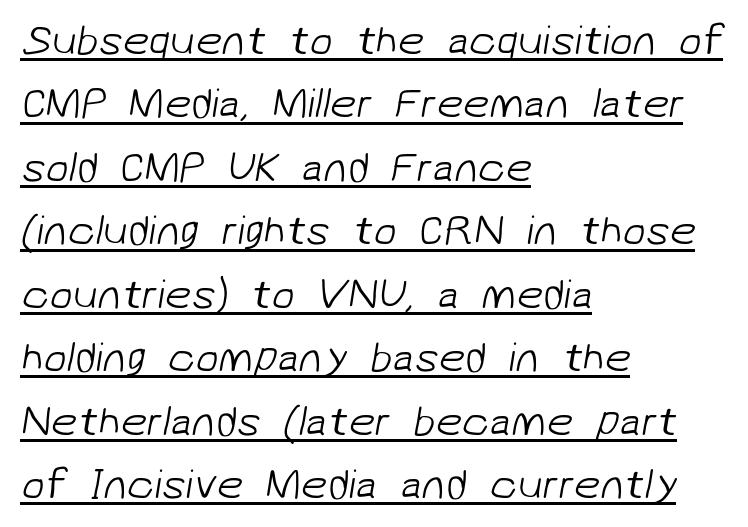
The image shows 42 px light sans-serif type; set left-aligned, normal line spacing (1.51x), normal letter spacing, underlined; low stroke contrast and a medium x-height.
